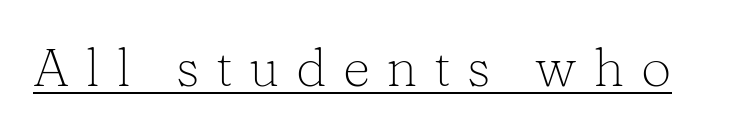
Q: Is the text bold? A: No.
Q: Is the text italic (slanted)? A: No, it is upright.
Q: Is the typeface a serif or a sans-serif typeface? A: Serif.
Q: Is the text underlined? A: Yes.
Q: Is the spacing between letters normal or unusually wide? A: Unusually wide.
Q: Width (condensed, normal, or wide)? A: Normal.
Q: Stroke contrast? A: Low.
Q: x-height? A: Medium.
Q: Monospaced? A: No.
